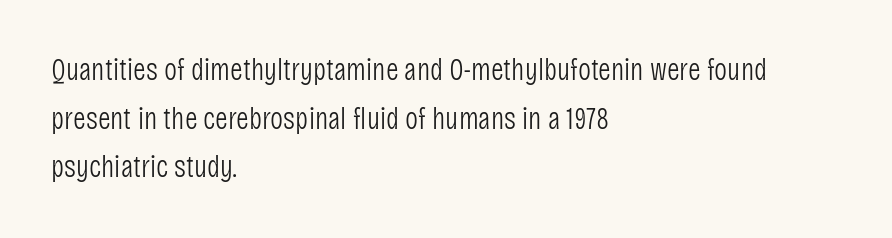
The image shows 31 px light, condensed sans-serif type, upright; set left-aligned, normal line spacing (1.57x), normal letter spacing, not underlined; low stroke contrast and a large x-height.
